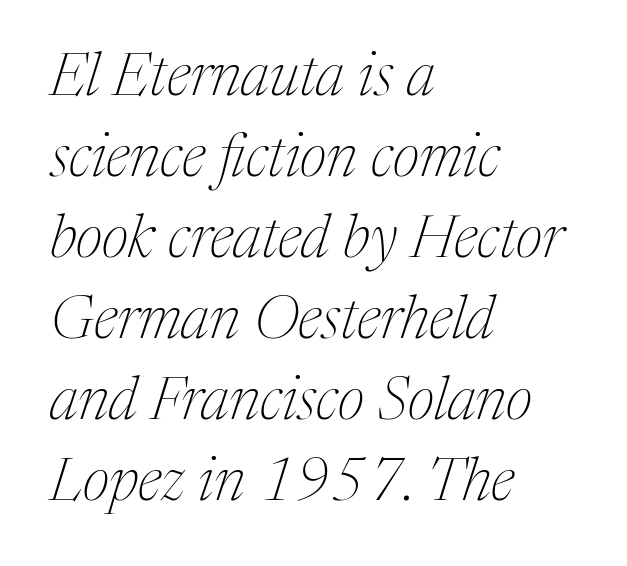
{"serif": "yes", "italic": "yes", "lean": "right", "slant_degrees": 17, "bold": "no", "weight": "thin", "width": "normal", "stroke_contrast": "medium", "x_height": "medium", "monospaced": "no", "underline": "no", "align": "left", "line_spacing": "normal", "line_spacing_ratio": 1.35, "letter_spacing": "normal", "letter_spacing_em": 0.0, "glyph_px": 60}
